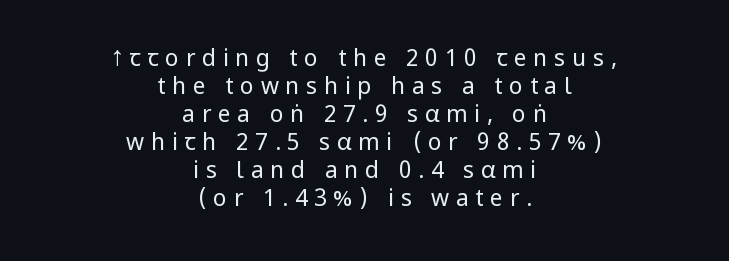
The specimen reads as upright at a glance. The string is rendered with underlining switched off. What stands out about the letter spacing? Its width — letters are far apart. Caption: multi-line text, centered on the measure. The typeface has the unassuming heft of standard copy or less.
